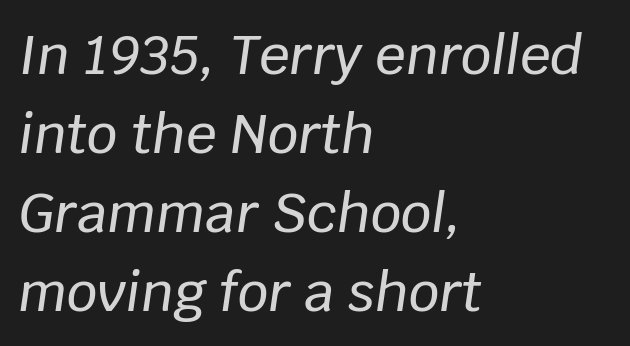
Is the letter spacing exaggerated? No — it looks like the ordinary default. The paragraph has a hard left edge and a soft right edge. These lines sit exactly where default settings would place them. Proportional: the letters do not fall into vertical columns.
